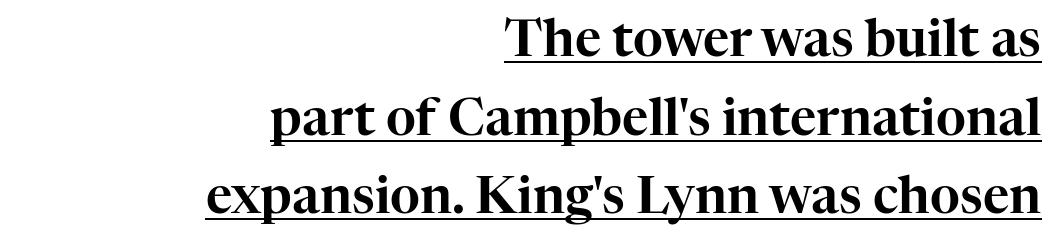
The image shows 51 px serif type, upright; set right-aligned, normal line spacing (1.54x), normal letter spacing, underlined; high stroke contrast and a medium x-height.
